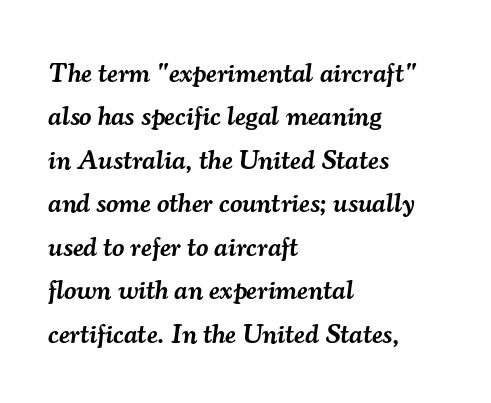
{"italic": "yes", "lean": "right", "slant_degrees": 7, "bold": "semi", "underline": "no", "align": "left", "line_spacing": "normal", "line_spacing_ratio": 1.61, "letter_spacing": "normal", "letter_spacing_em": 0.0, "glyph_px": 27}
